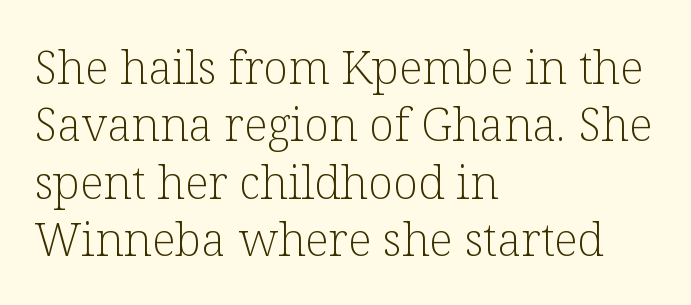
{"serif": "yes", "italic": "no", "bold": "no", "weight": "light", "width": "normal", "stroke_contrast": "low", "x_height": "medium", "monospaced": "no", "underline": "no", "align": "left", "line_spacing": "normal", "line_spacing_ratio": 1.25, "letter_spacing": "normal", "letter_spacing_em": 0.0, "glyph_px": 46}
